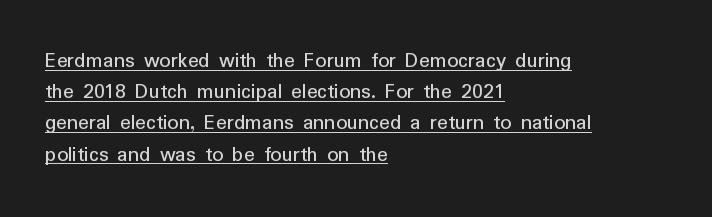
The image shows 22 px text type, upright; set left-aligned, normal line spacing (1.42x), normal letter spacing, underlined.
